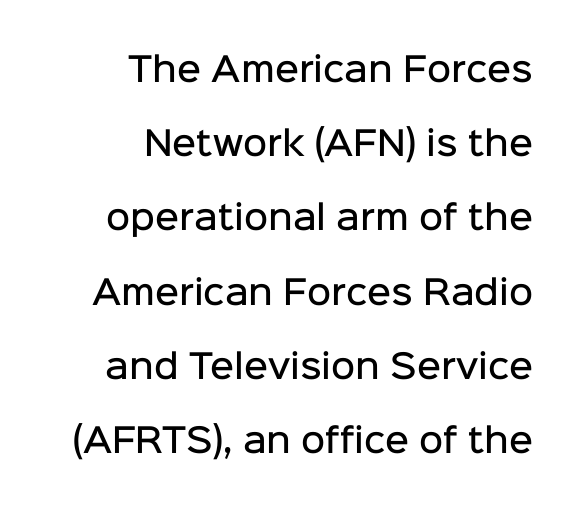
The image shows 33 px semibold sans-serif type, upright; set right-aligned, loose line spacing (2.25x), normal letter spacing, not underlined; low stroke contrast and a medium x-height.
